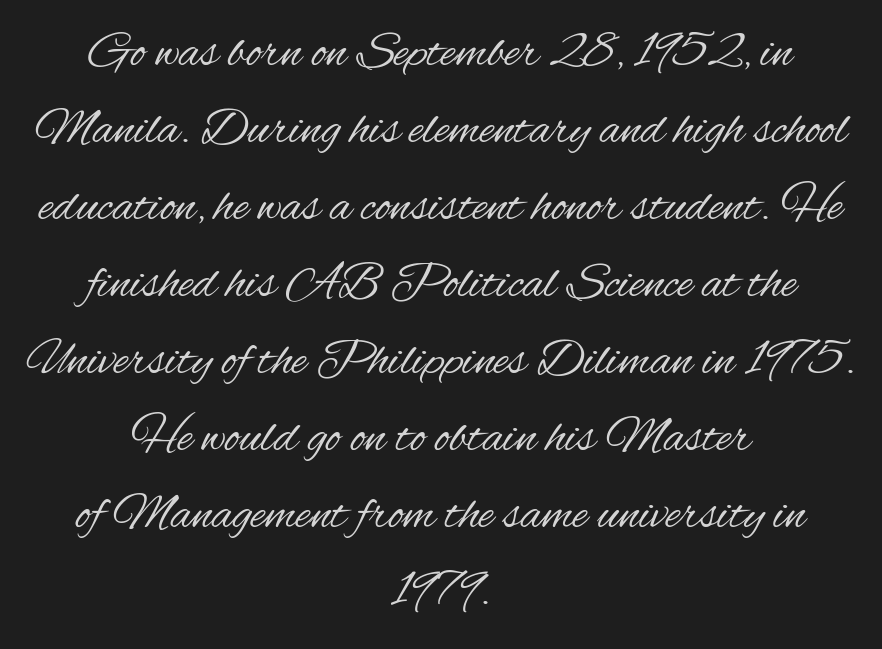
Q: Is the text bold? A: No.
Q: Is the text italic (slanted)? A: Yes.
Q: Is the typeface a serif or a sans-serif typeface? A: Sans-serif.
Q: Is the text underlined? A: No.
Q: How is the paragraph aligned? A: Centered.
Q: Is the spacing between letters normal or unusually wide? A: Normal.
Q: Is the spacing between lines tight, normal or loose? A: Normal.
Q: Width (condensed, normal, or wide)? A: Condensed.
Q: Stroke contrast? A: Medium.
Q: x-height? A: Small.
Q: Monospaced? A: No.
